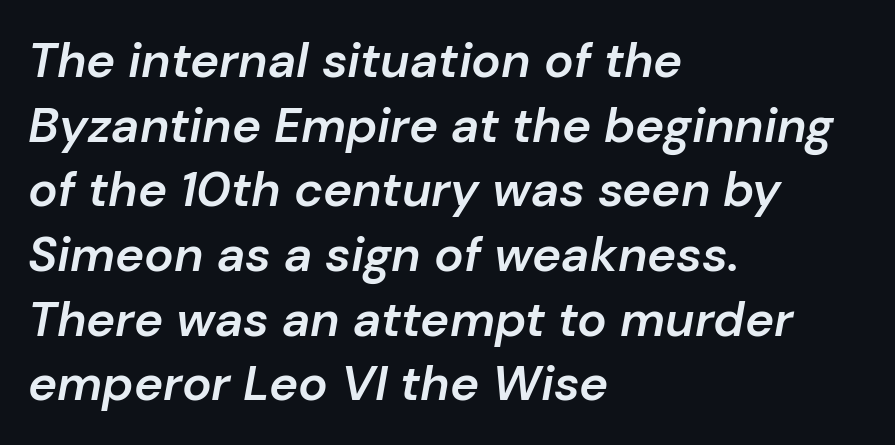
{"italic": "yes", "lean": "right", "slant_degrees": 10, "bold": "semi", "weight": "semibold", "width": "normal", "stroke_contrast": "low", "x_height": "medium", "monospaced": "no", "underline": "no", "align": "left", "line_spacing": "normal", "line_spacing_ratio": 1.32, "letter_spacing": "normal", "letter_spacing_em": 0.0, "glyph_px": 49}
